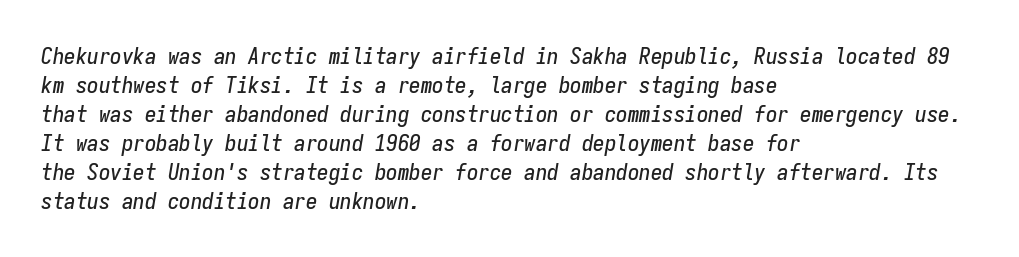
Q: Is the text italic (slanted)? A: Yes, it leans right by about 9 degrees.
Q: Is the text underlined? A: No.
Q: How is the paragraph aligned? A: Left-aligned.
Q: Is the spacing between letters normal or unusually wide? A: Normal.
Q: Is the spacing between lines tight, normal or loose? A: Normal.
